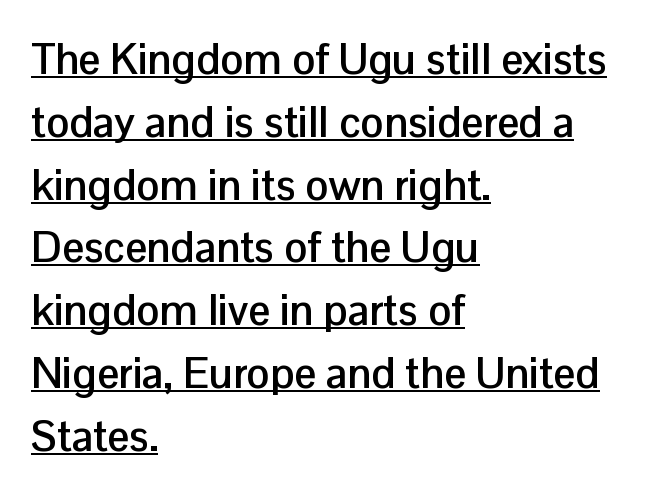
The lines sit at an ordinary, default distance from one another. In terms of posture, this sample is upright. Visually the block forms a straight wall on the left and a jagged coastline on the right. A dark, heavy texture on the line: the type is bold. There is no visible air inserted between adjacent glyphs.
